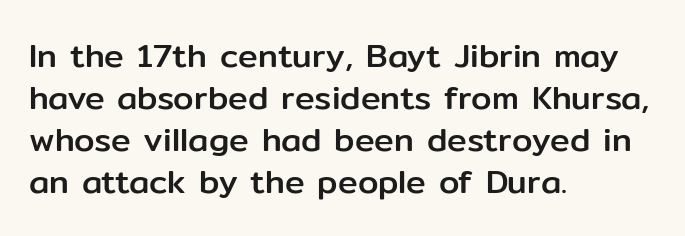
The image shows 33 px sans-serif type, upright; set left-aligned, normal line spacing (1.27x), normal letter spacing, not underlined; low stroke contrast and a medium x-height.
